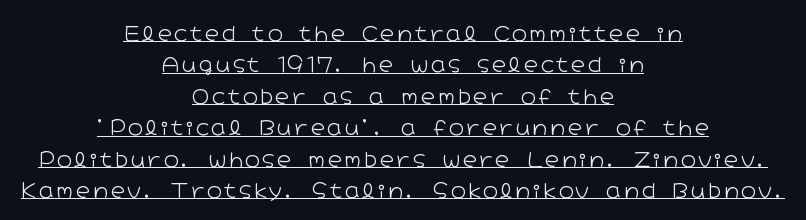
Q: Is the text bold? A: No.
Q: Is the text italic (slanted)? A: No, it is upright.
Q: Is the text underlined? A: Yes.
Q: How is the paragraph aligned? A: Centered.
Q: Is the spacing between lines tight, normal or loose? A: Normal.
